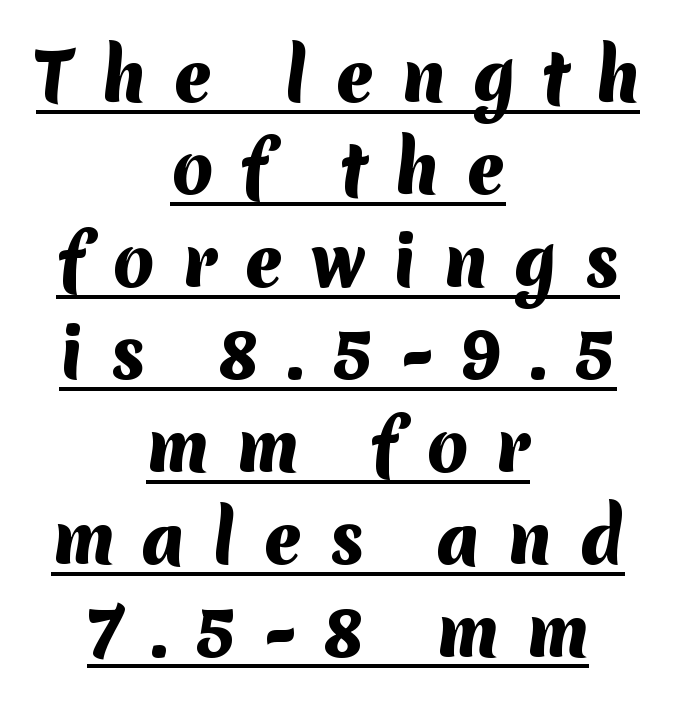
{"serif": "no", "bold": "yes", "weight": "heavy", "width": "normal", "stroke_contrast": "medium", "x_height": "medium", "monospaced": "no", "underline": "yes", "align": "center", "line_spacing": "normal", "line_spacing_ratio": 1.38, "letter_spacing": "wide", "letter_spacing_em": 0.4, "glyph_px": 67}
